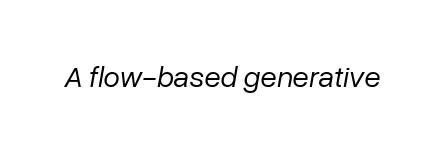
This rendering leaves character spacing at its baseline value. Is the type slanted? Yes — the strokes lean at a clear angle. The strokes are not fattened; the text isn't bold. The letters advance in unequal steps, a hallmark of proportional type. No word sits above an underline.
